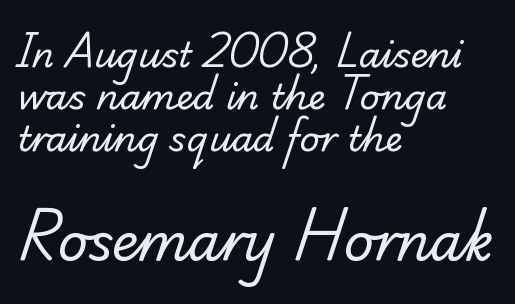
Q: Is the text bold? A: No.
Q: Is the typeface a serif or a sans-serif typeface? A: Serif.
Q: Is the text underlined? A: No.
Q: How is the paragraph aligned? A: Left-aligned.
Q: Is the spacing between letters normal or unusually wide? A: Normal.
Q: Which block of text is set in a larger size, the first (top) or the second (bottom)? A: The second (bottom) one.
Q: Width (condensed, normal, or wide)? A: Normal.
Q: Stroke contrast? A: Low.
Q: x-height? A: Small.
Q: Monospaced? A: No.
